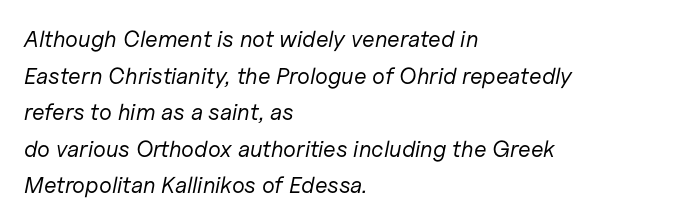
The image shows 23 px text type, italic (leaning right); set left-aligned, normal line spacing (1.59x), normal letter spacing, not underlined.
